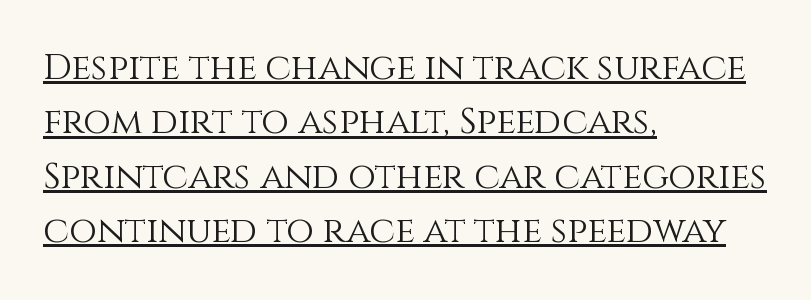
The image shows 36 px light type, upright; set left-aligned, normal line spacing (1.51x), normal letter spacing, underlined; medium stroke contrast and a large x-height.
